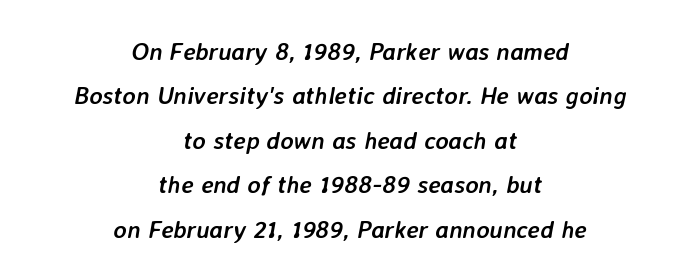
Quick note: underline off. These lines stack symmetrically, like a column narrowing and widening about its center. Every character sits at an angle, as italics do. A typesetter would call this zero additional tracking.
